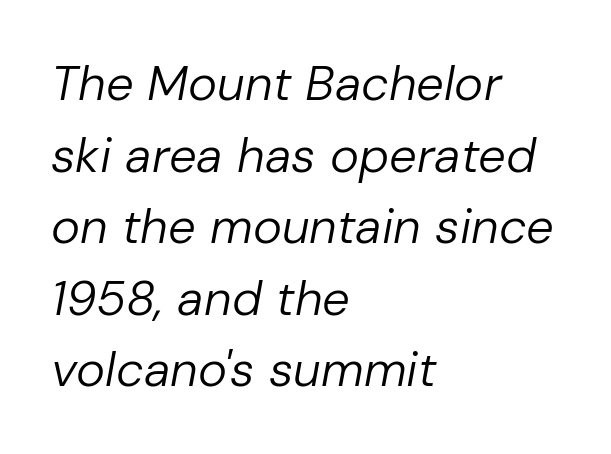
Q: Is the text bold? A: No.
Q: Is the text italic (slanted)? A: Yes, it leans right by about 10 degrees.
Q: Is the text underlined? A: No.
Q: How is the paragraph aligned? A: Left-aligned.
Q: Is the spacing between letters normal or unusually wide? A: Normal.
Q: Is the spacing between lines tight, normal or loose? A: Normal.
Q: Width (condensed, normal, or wide)? A: Normal.
Q: Stroke contrast? A: Low.
Q: x-height? A: Medium.
Q: Monospaced? A: No.
